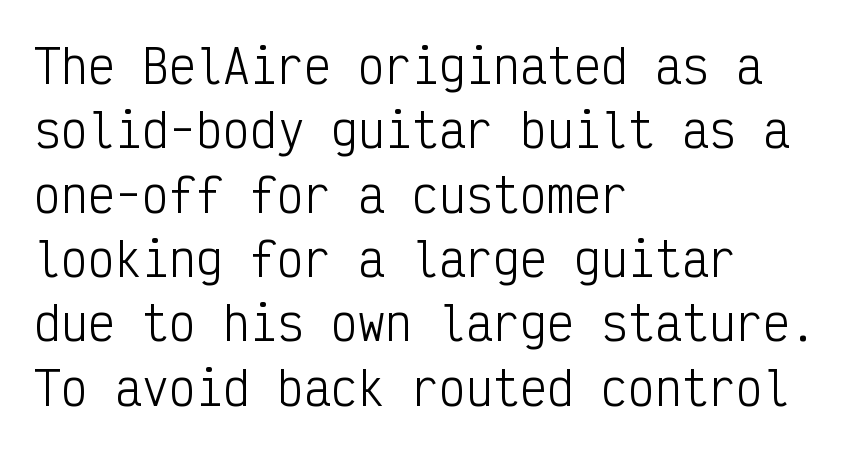
{"serif": "no", "italic": "no", "bold": "no", "weight": "light", "width": "condensed", "stroke_contrast": "low", "x_height": "medium", "monospaced": "yes", "underline": "no", "align": "left", "line_spacing": "normal", "line_spacing_ratio": 1.43, "letter_spacing": "normal", "letter_spacing_em": 0.0, "glyph_px": 45}
